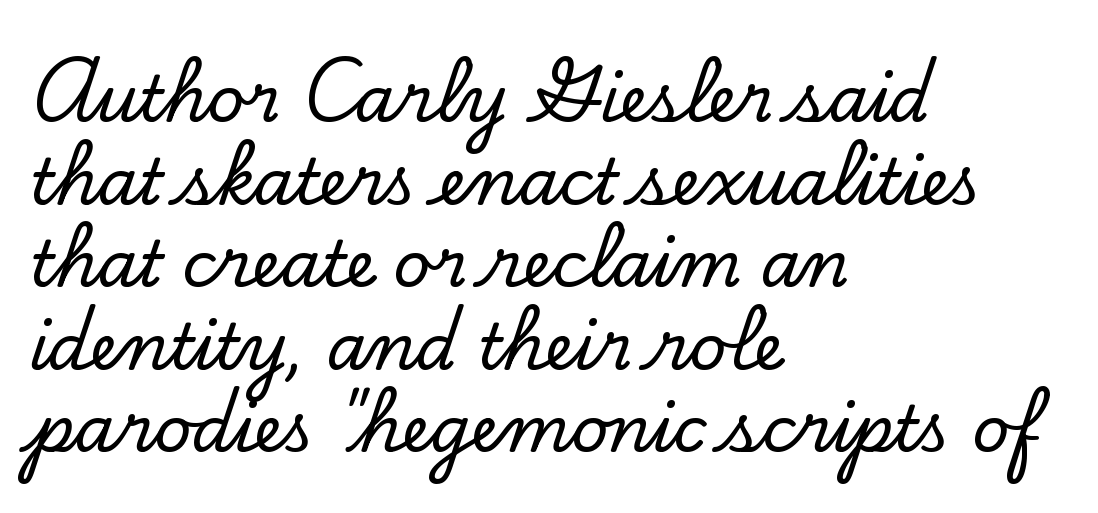
The image shows 64 px serif type; set left-aligned, normal line spacing (1.29x), normal letter spacing, not underlined; low stroke contrast and a small x-height.
